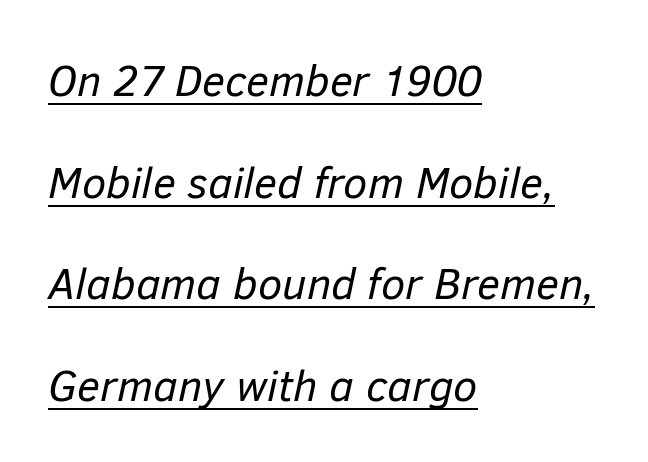
{"italic": "yes", "lean": "right", "slant_degrees": 12, "bold": "no", "weight": "regular", "width": "normal", "stroke_contrast": "low", "x_height": "medium", "monospaced": "no", "underline": "yes", "align": "left", "line_spacing": "loose", "line_spacing_ratio": 2.31, "letter_spacing": "normal", "letter_spacing_em": 0.0, "glyph_px": 44}
